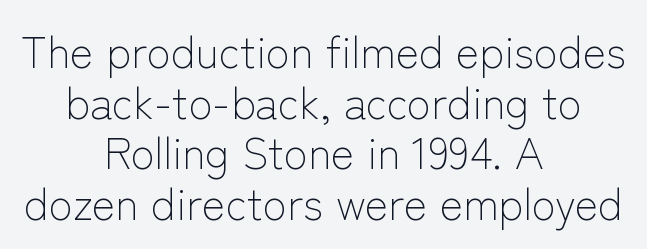
Q: Is the text bold? A: No.
Q: Is the text italic (slanted)? A: No, it is upright.
Q: Is the typeface a serif or a sans-serif typeface? A: Sans-serif.
Q: Is the text underlined? A: No.
Q: How is the paragraph aligned? A: Centered.
Q: Is the spacing between letters normal or unusually wide? A: Normal.
Q: Is the spacing between lines tight, normal or loose? A: Tight.
Q: Width (condensed, normal, or wide)? A: Normal.
Q: Stroke contrast? A: Low.
Q: x-height? A: Medium.
Q: Monospaced? A: No.
